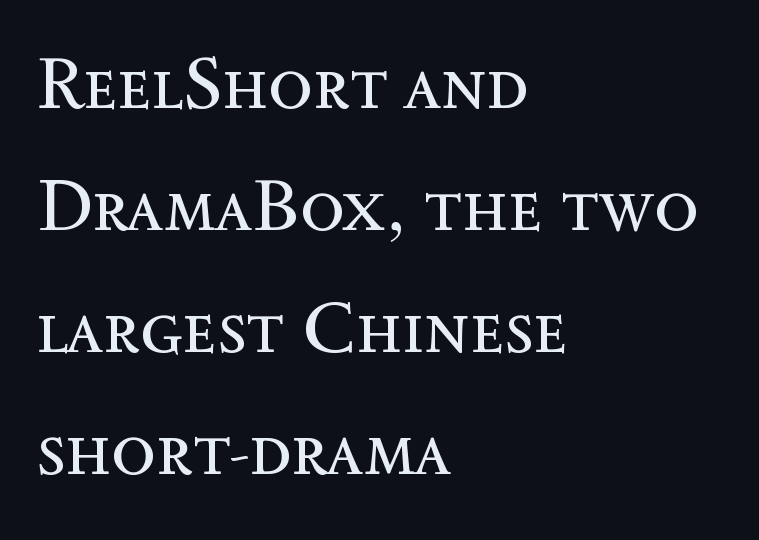
Quick note: not italic, upright. Stroke thickness stays within the range of a standard reading face or lighter. Each new line begins a customary step beneath the previous one. Default kerning and tracking; the words read as compact shapes.
